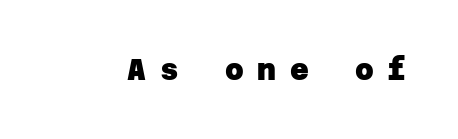
Q: Is the text bold? A: Yes.
Q: Is the typeface a serif or a sans-serif typeface? A: Sans-serif.
Q: Is the text underlined? A: No.
Q: Is the spacing between letters normal or unusually wide? A: Unusually wide.
Q: Width (condensed, normal, or wide)? A: Normal.
Q: Stroke contrast? A: Low.
Q: x-height? A: Large.
